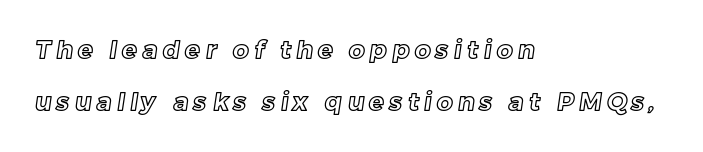
Q: Is the text underlined? A: No.
Q: How is the paragraph aligned? A: Left-aligned.
Q: Is the spacing between letters normal or unusually wide? A: Unusually wide.
Q: Is the spacing between lines tight, normal or loose? A: Loose.
